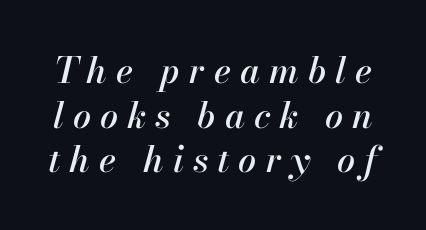
Spacing between characters has been opened up far beyond the box default. You could not count columns in this text — the font is proportionally spaced. The baseline area is clear. The lettering tilts uniformly, giving the passage an italic look.
